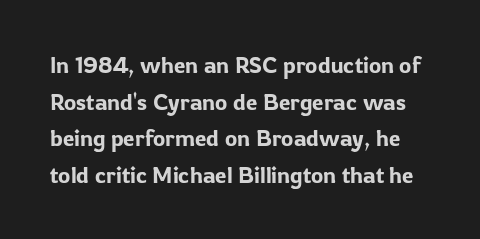
Any mark beneath the type? The region is blank. Summary of vertical rhythm: regular, with standard interline spacing. No italicization has been applied; the sample stays upright. This sample uses plain, unmodified letter spacing.
